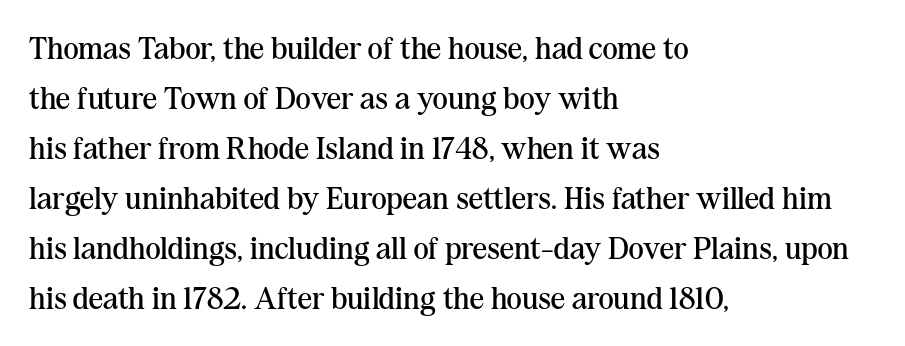
The image shows 32 px regular-weight serif type, upright; set left-aligned, normal line spacing (1.56x), normal letter spacing, not underlined; medium stroke contrast and a medium x-height.
